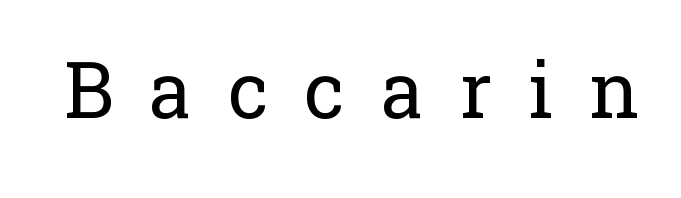
Q: Is the text bold? A: No.
Q: Is the text italic (slanted)? A: No, it is upright.
Q: Is the typeface a serif or a sans-serif typeface? A: Serif.
Q: Is the text underlined? A: No.
Q: Is the spacing between letters normal or unusually wide? A: Unusually wide.
Q: Width (condensed, normal, or wide)? A: Normal.
Q: Stroke contrast? A: Low.
Q: x-height? A: Medium.
Q: Monospaced? A: No.
